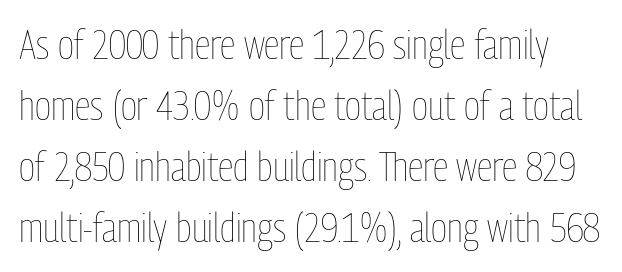
Q: Is the text bold? A: No.
Q: Is the text italic (slanted)? A: No, it is upright.
Q: Is the text underlined? A: No.
Q: Is the spacing between letters normal or unusually wide? A: Normal.
Q: Is the spacing between lines tight, normal or loose? A: Normal.
Q: Width (condensed, normal, or wide)? A: Condensed.
Q: Stroke contrast? A: Low.
Q: x-height? A: Medium.
Q: Monospaced? A: No.
